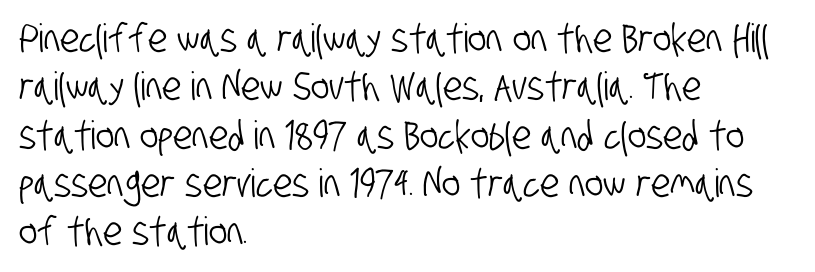
{"serif": "no", "width": "condensed", "stroke_contrast": "low", "x_height": "large", "monospaced": "no", "underline": "no", "align": "left", "line_spacing_ratio": 1.24, "letter_spacing": "normal", "letter_spacing_em": 0.0, "glyph_px": 39}
